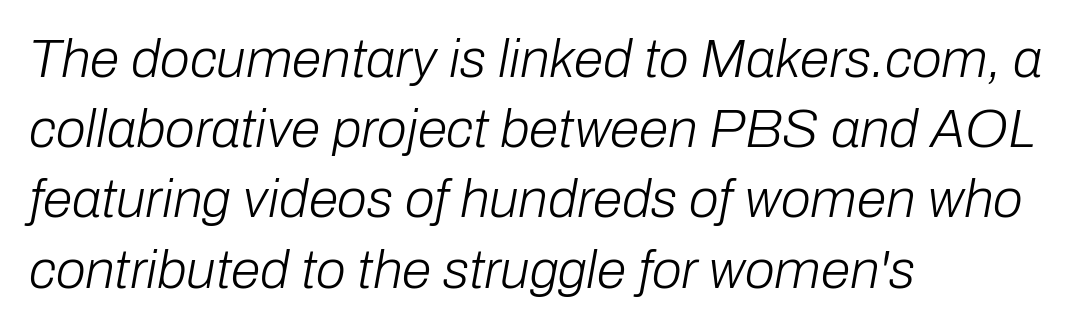
{"italic": "yes", "lean": "right", "slant_degrees": 10, "bold": "no", "weight": "light", "width": "normal", "stroke_contrast": "low", "x_height": "medium", "monospaced": "no", "underline": "no", "align": "left", "line_spacing": "normal", "line_spacing_ratio": 1.3, "letter_spacing": "normal", "letter_spacing_em": 0.0, "glyph_px": 54}
